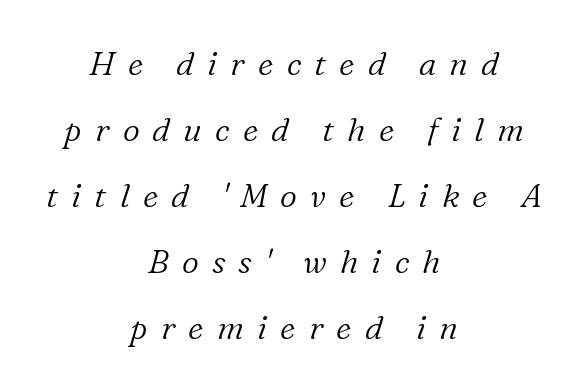
The image shows 33 px light serif type, italic (leaning right); set centered, loose line spacing (2.0x), unusually wide letter spacing (+0.4 em), not underlined; low stroke contrast and a medium x-height.
